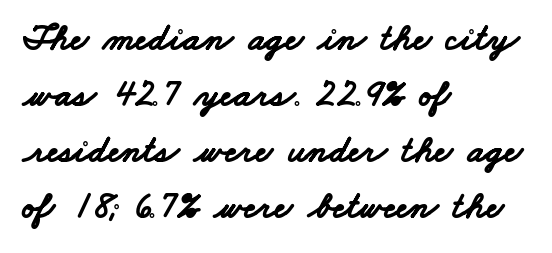
Q: Is the text bold? A: Yes.
Q: Is the typeface a serif or a sans-serif typeface? A: Sans-serif.
Q: Is the text underlined? A: No.
Q: How is the paragraph aligned? A: Left-aligned.
Q: Is the spacing between letters normal or unusually wide? A: Normal.
Q: Is the spacing between lines tight, normal or loose? A: Normal.
Q: Width (condensed, normal, or wide)? A: Wide.
Q: Stroke contrast? A: Low.
Q: x-height? A: Small.
Q: Monospaced? A: No.
